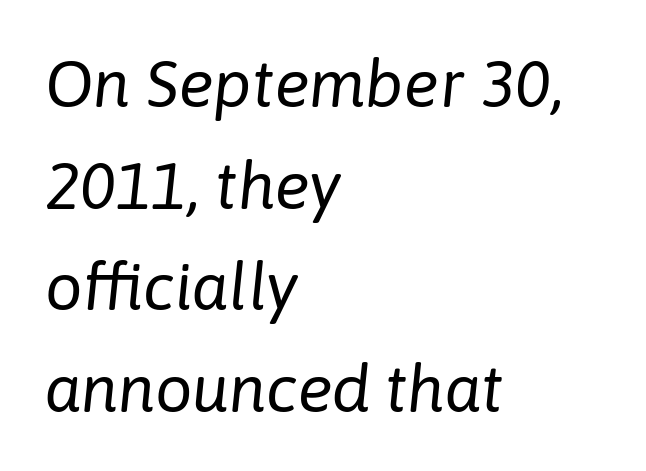
In CSS terms this would be text-align: left. Nobody drew a line under any word here. The cut favours lightness, reaching ordinary text weight at its darkest. Looking at the ascenders, they clearly lean. A typesetter would call this leading conventional body-copy spacing.
